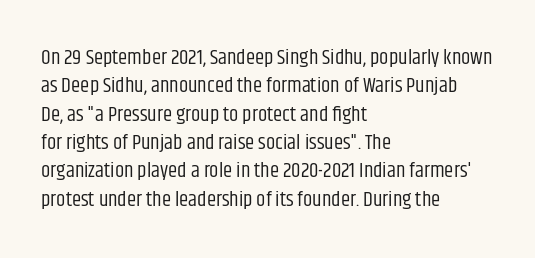
{"italic": "no", "bold": "no", "underline": "no", "align": "left", "line_spacing": "normal", "line_spacing_ratio": 1.35, "letter_spacing": "normal", "letter_spacing_em": 0.0, "glyph_px": 21}
